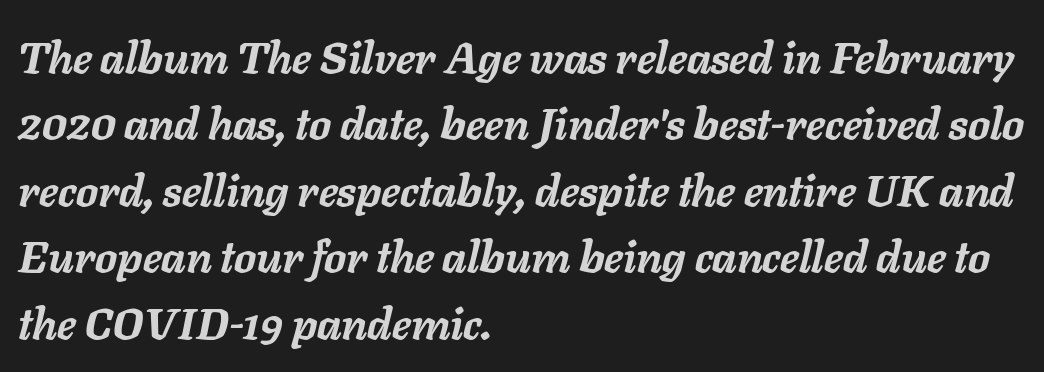
Q: Is the text bold? A: Yes.
Q: Is the text italic (slanted)? A: Yes, it leans right by about 11 degrees.
Q: Is the text underlined? A: No.
Q: How is the paragraph aligned? A: Left-aligned.
Q: Is the spacing between letters normal or unusually wide? A: Normal.
Q: Is the spacing between lines tight, normal or loose? A: Normal.
Q: Width (condensed, normal, or wide)? A: Normal.
Q: Stroke contrast? A: Low.
Q: x-height? A: Medium.
Q: Monospaced? A: No.
